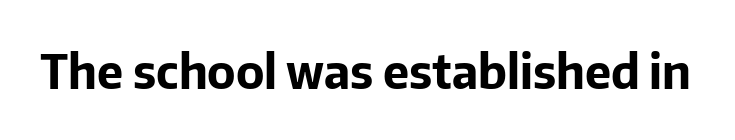
The letters advance in unequal steps, a hallmark of proportional type. The line texture is even and compact thanks to regular tracking. Look at the stroke-to-counter ratio: heavy, a bold. Classification — sans serif.
